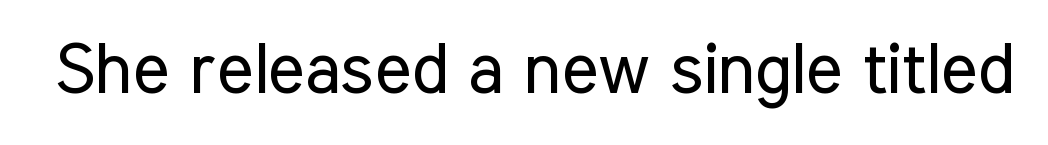
{"serif": "no", "italic": "no", "bold": "no", "weight": "regular", "width": "condensed", "stroke_contrast": "low", "x_height": "medium", "monospaced": "no", "underline": "no", "letter_spacing": "normal", "letter_spacing_em": 0.0, "glyph_px": 70}
